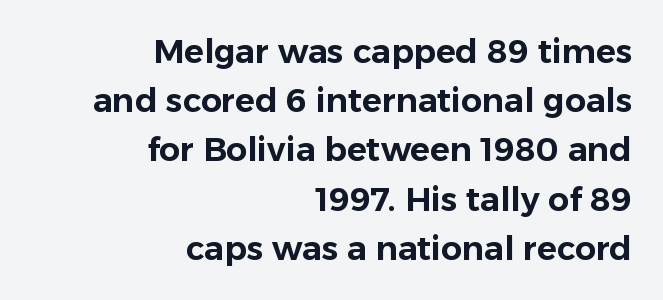
{"serif": "no", "italic": "no", "width": "normal", "stroke_contrast": "low", "x_height": "medium", "monospaced": "no", "underline": "no", "align": "right", "line_spacing": "normal", "line_spacing_ratio": 1.49, "letter_spacing": "normal", "letter_spacing_em": 0.0, "glyph_px": 33}
